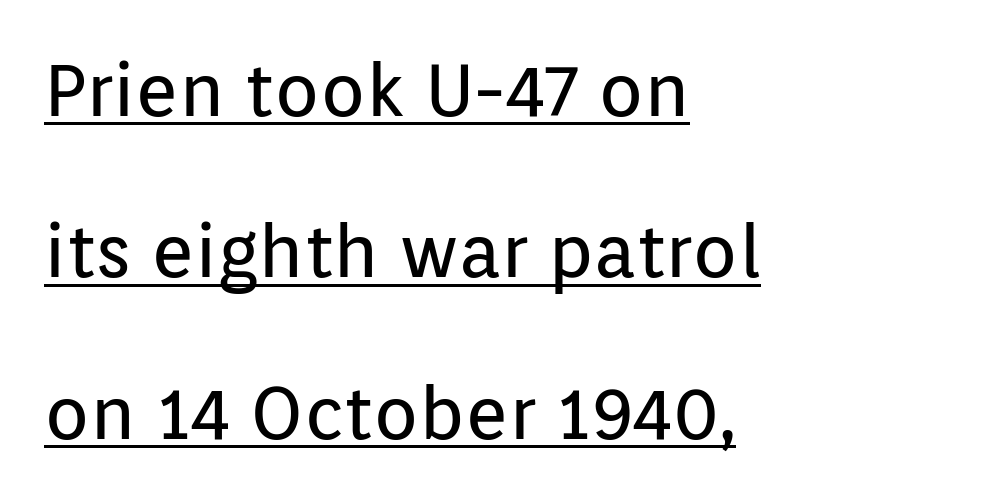
The rendering shows plain stroke endings on the letterforms — a sans-serif design. This rendering leaves character spacing at its baseline value. Does a line run under the words? Yes, clearly. Casual observation: everything's shoved over to the left.
